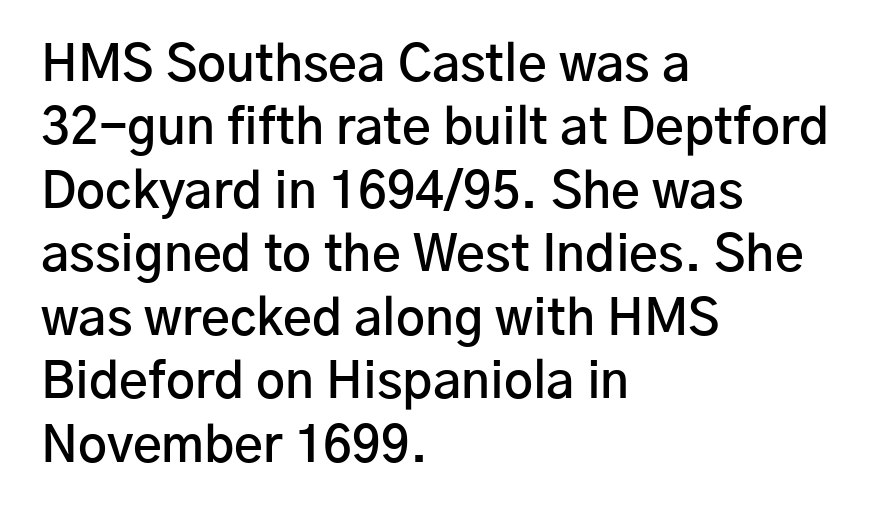
{"serif": "no", "italic": "no", "bold": "semi", "weight": "semibold", "width": "normal", "stroke_contrast": "low", "x_height": "medium", "monospaced": "no", "underline": "no", "align": "left", "line_spacing": "normal", "line_spacing_ratio": 1.27, "letter_spacing": "normal", "letter_spacing_em": 0.0, "glyph_px": 50}
